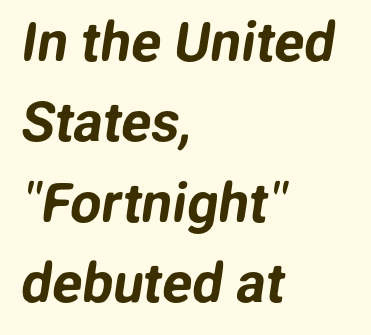
{"serif": "no", "width": "normal", "stroke_contrast": "low", "x_height": "medium", "monospaced": "no", "underline": "no", "align": "left", "line_spacing": "normal", "line_spacing_ratio": 1.46, "letter_spacing": "normal", "letter_spacing_em": 0.0, "glyph_px": 55}
